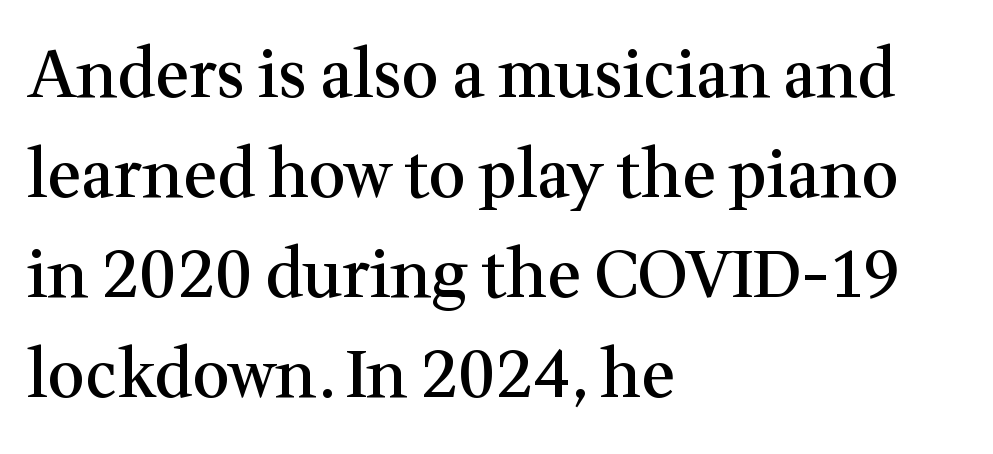
{"serif": "yes", "italic": "no", "bold": "semi", "weight": "semibold", "width": "normal", "stroke_contrast": "medium", "x_height": "medium", "monospaced": "no", "underline": "no", "align": "left", "line_spacing": "normal", "line_spacing_ratio": 1.54, "letter_spacing": "normal", "letter_spacing_em": 0.0, "glyph_px": 65}
